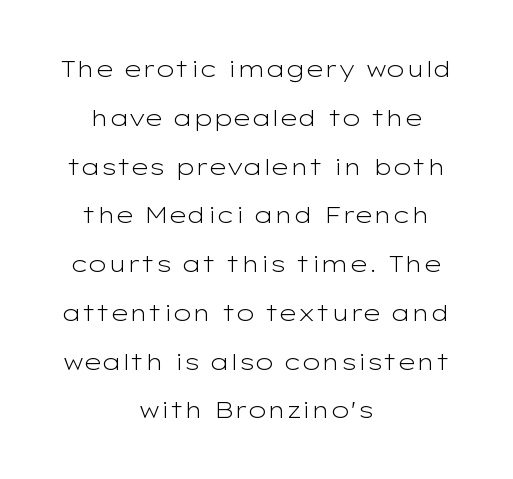
Q: Is the text bold? A: No.
Q: Is the text italic (slanted)? A: No, it is upright.
Q: Is the text underlined? A: No.
Q: How is the paragraph aligned? A: Centered.
Q: Is the spacing between letters normal or unusually wide? A: Normal.
Q: Is the spacing between lines tight, normal or loose? A: Loose.
